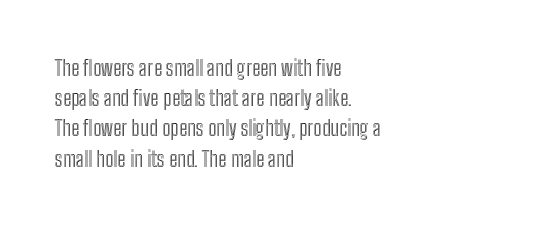
The lines sit at an ordinary, default distance from one another. In terms of posture, this sample is upright. What stands out about the letter spacing? Nothing — it is the standard amount. Leftover space on each line is placed entirely after the last word. Check the space under the baseline: it is left empty.
